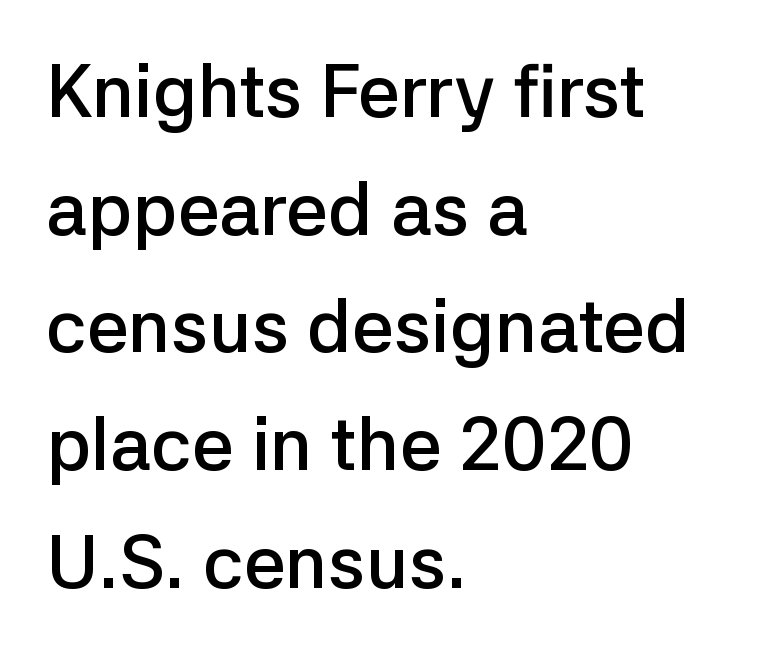
{"serif": "no", "italic": "no", "bold": "semi", "weight": "semibold", "width": "normal", "stroke_contrast": "low", "x_height": "medium", "monospaced": "no", "underline": "no", "align": "left", "line_spacing": "normal", "line_spacing_ratio": 1.59, "letter_spacing": "normal", "letter_spacing_em": 0.0, "glyph_px": 74}
